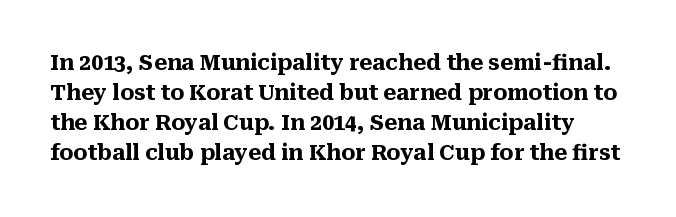
The typography opts for an upright posture over an oblique one. Compared with typical paragraphs, the rows here are spaced about the same. These words are printed bold, with thick strokes throughout. The letters sit at their default tracking, neither squeezed nor spread. Underlining? Definitely not there.
